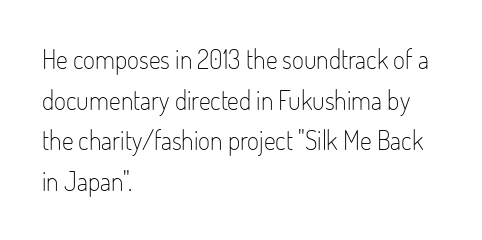
The zone under the glyphs is completely vacant. Letters have the restrained weight of plain body copy at most. Line beginnings align vertically; line endings do not. The gaps between neighbouring characters are ordinary and unremarkable.
